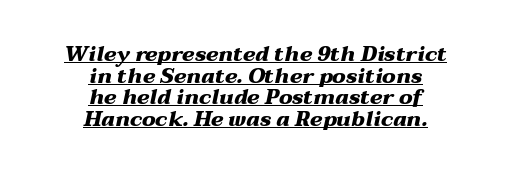
{"italic": "yes", "lean": "right", "slant_degrees": 12, "bold": "yes", "underline": "yes", "align": "center", "line_spacing": "tight", "line_spacing_ratio": 1.03, "letter_spacing": "normal", "letter_spacing_em": 0.0, "glyph_px": 21}
